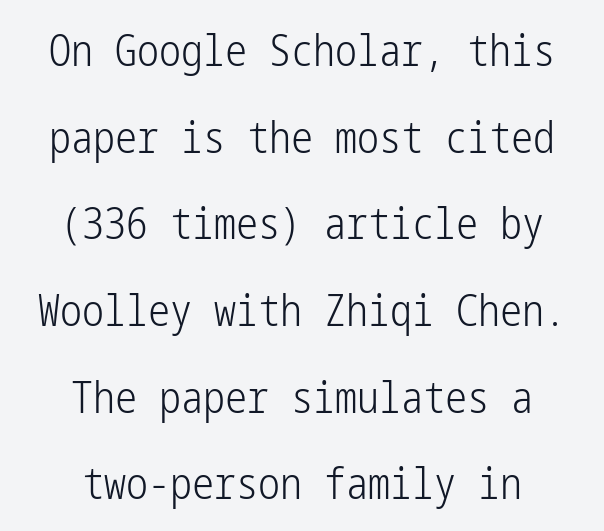
Q: Is the text bold? A: No.
Q: Is the text italic (slanted)? A: No, it is upright.
Q: Is the typeface a serif or a sans-serif typeface? A: Sans-serif.
Q: Is the text underlined? A: No.
Q: How is the paragraph aligned? A: Centered.
Q: Is the spacing between letters normal or unusually wide? A: Normal.
Q: Is the spacing between lines tight, normal or loose? A: Loose.
Q: Width (condensed, normal, or wide)? A: Condensed.
Q: Stroke contrast? A: Low.
Q: x-height? A: Medium.
